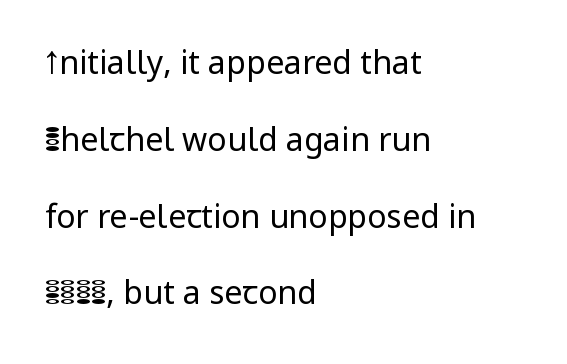
The leading is generous, giving the passage an open texture. Do the characters align in a grid? No, the font is proportional. Students, note that the glyphs here touch the page at normal intervals. Does the copy run flush right? No — it runs flush left.
